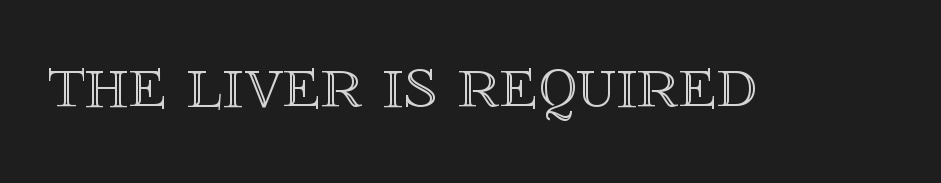
Caption: standard tracking, unaltered. This sample has the flowing, uneven cadence of proportional lettering. The font's upright variant was chosen for this text. The words here are not underlined.
